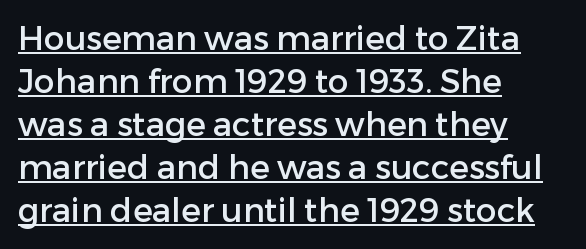
The image shows 33 px sans-serif type, upright; set left-aligned, normal line spacing (1.3x), normal letter spacing, underlined; low stroke contrast and a medium x-height.
